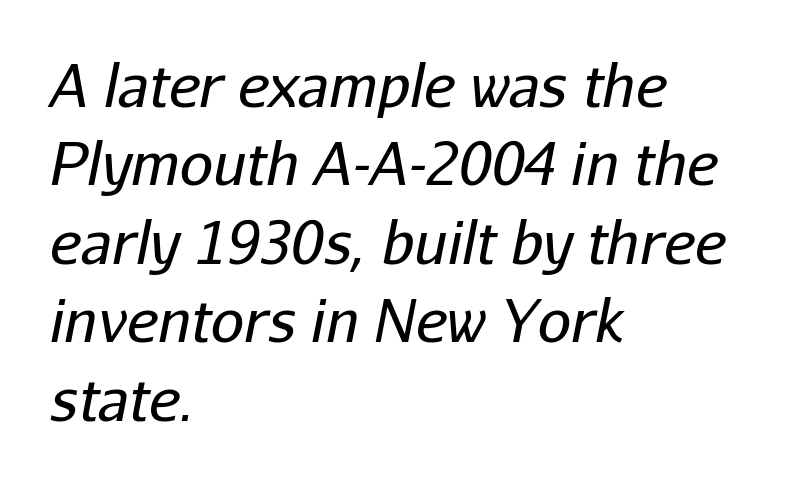
The image shows 59 px regular-weight type, italic (leaning right); set left-aligned, normal line spacing (1.33x), normal letter spacing, not underlined; low stroke contrast and a medium x-height.
